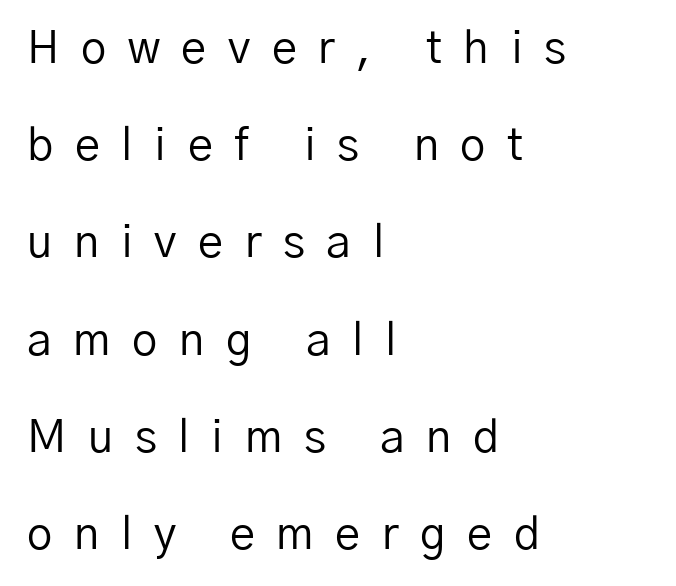
Heaviness? Minimal to ordinary, like unemphasized prose. The gaps between neighbouring characters are conspicuously large. No feet cap the strokes, marking this as sans-serif type. Beneath every word, the page is bare. The setting favours the left margin, as ordinary paragraphs usually do.
